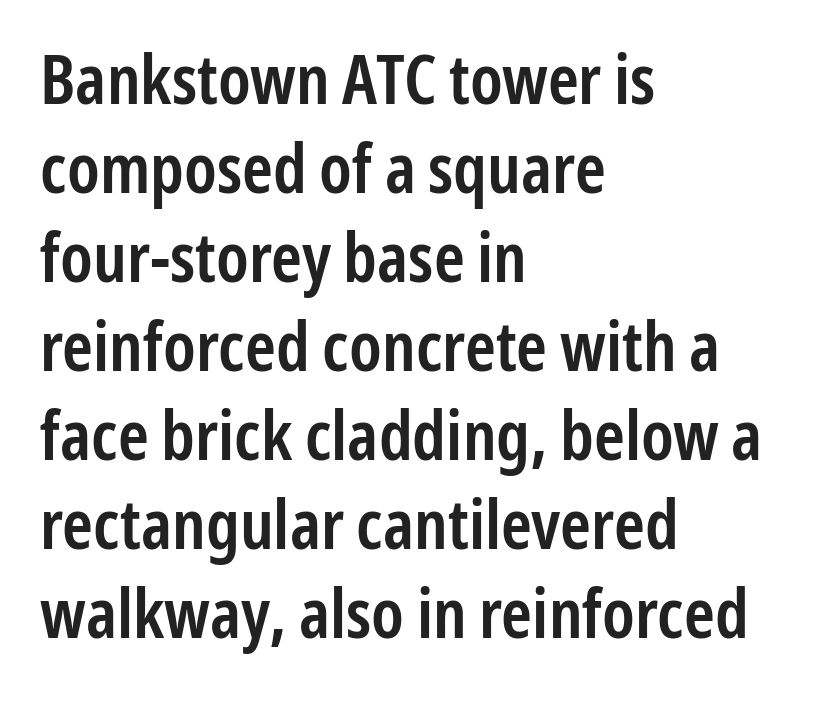
The baseline area is clear. Character widths vary here, with narrow letters taking less room than wide ones. Left-aligned paragraph, ragged on the right. Quick note: interline space is typical.
